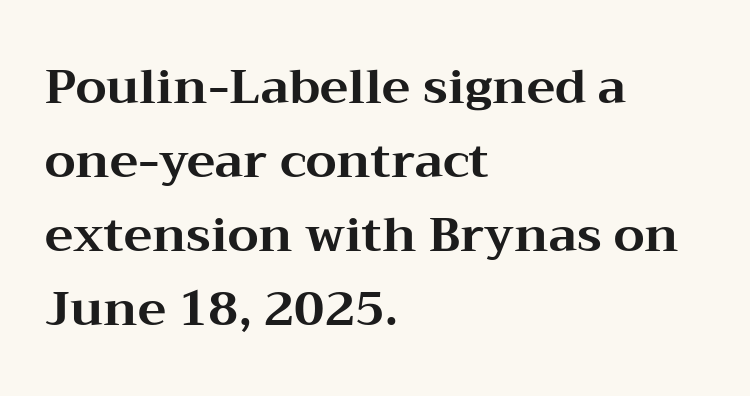
Q: Is the text bold? A: Yes.
Q: Is the text italic (slanted)? A: No, it is upright.
Q: Is the typeface a serif or a sans-serif typeface? A: Serif.
Q: Is the text underlined? A: No.
Q: How is the paragraph aligned? A: Left-aligned.
Q: Is the spacing between letters normal or unusually wide? A: Normal.
Q: Is the spacing between lines tight, normal or loose? A: Normal.
Q: Width (condensed, normal, or wide)? A: Wide.
Q: Stroke contrast? A: Medium.
Q: x-height? A: Medium.
Q: Monospaced? A: No.
